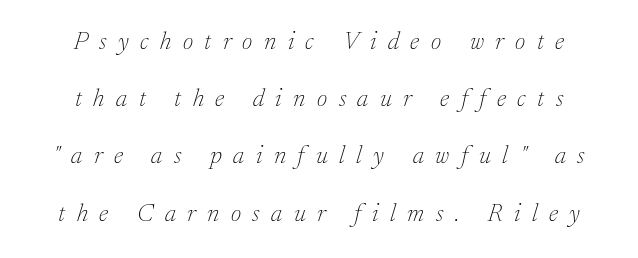
Q: Is the text bold? A: No.
Q: Is the text italic (slanted)? A: Yes, it leans right by about 17 degrees.
Q: Is the text underlined? A: No.
Q: How is the paragraph aligned? A: Centered.
Q: Is the spacing between letters normal or unusually wide? A: Unusually wide.
Q: Is the spacing between lines tight, normal or loose? A: Loose.
